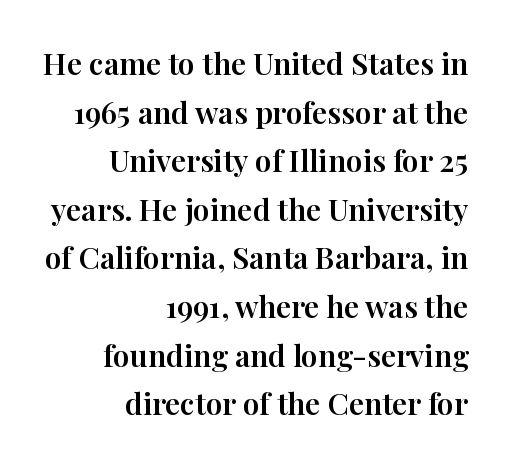
Q: Is the text italic (slanted)? A: No, it is upright.
Q: Is the typeface a serif or a sans-serif typeface? A: Serif.
Q: Is the text underlined? A: No.
Q: How is the paragraph aligned? A: Right-aligned.
Q: Is the spacing between letters normal or unusually wide? A: Normal.
Q: Is the spacing between lines tight, normal or loose? A: Normal.
Q: Width (condensed, normal, or wide)? A: Normal.
Q: Stroke contrast? A: High.
Q: x-height? A: Medium.
Q: Monospaced? A: No.
